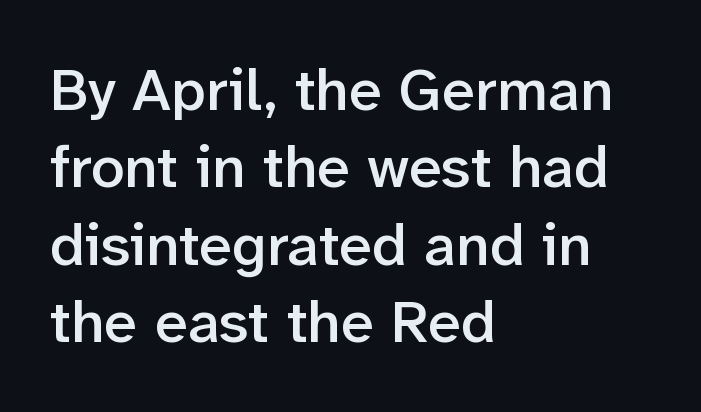
{"serif": "no", "italic": "no", "bold": "semi", "weight": "semibold", "width": "normal", "stroke_contrast": "low", "x_height": "medium", "monospaced": "no", "underline": "no", "align": "left", "line_spacing": "normal", "line_spacing_ratio": 1.29, "letter_spacing": "normal", "letter_spacing_em": 0.0, "glyph_px": 60}
